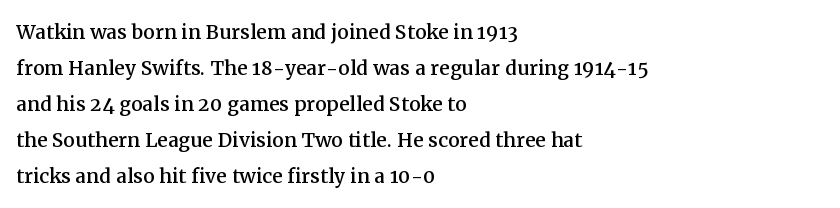
{"italic": "no", "underline": "no", "align": "left", "line_spacing": "normal", "line_spacing_ratio": 1.38, "letter_spacing": "normal", "letter_spacing_em": 0.0, "glyph_px": 26}
